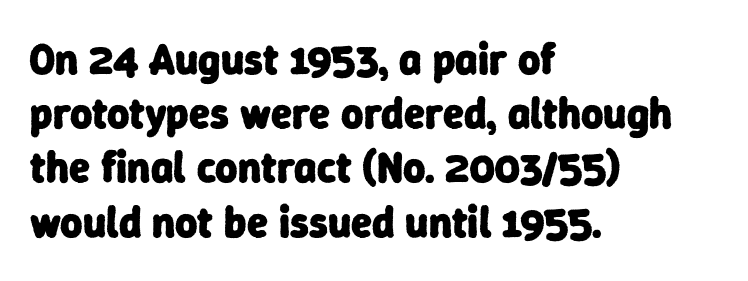
{"serif": "no", "bold": "yes", "weight": "heavy", "width": "normal", "stroke_contrast": "low", "x_height": "medium", "monospaced": "no", "underline": "no", "align": "left", "line_spacing": "normal", "line_spacing_ratio": 1.26, "letter_spacing": "normal", "letter_spacing_em": 0.0, "glyph_px": 43}
